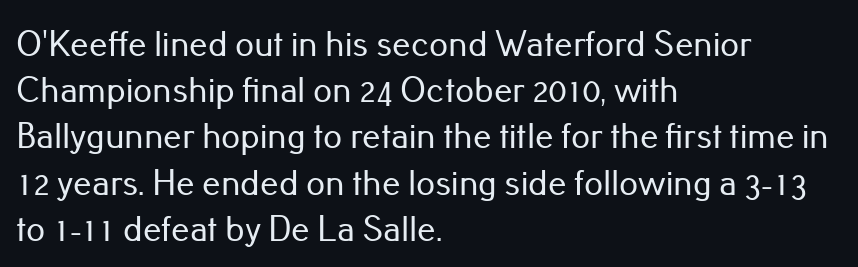
How would I describe the line gaps? Plain and ordinary. This is sans-serif lettering, the kind often seen on screens and signage. Characters follow at the spacing the type designer built in. Each line starts at the same left margin while the right side varies. The passage shown is typed in a proportional face where columns would drift. No word sits above an underline.
